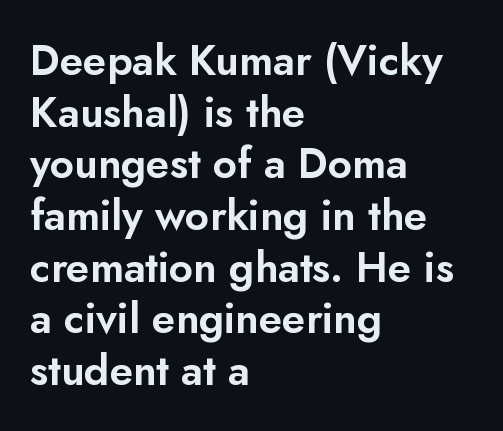
Q: Is the text italic (slanted)? A: No, it is upright.
Q: Is the typeface a serif or a sans-serif typeface? A: Sans-serif.
Q: Is the text underlined? A: No.
Q: How is the paragraph aligned? A: Left-aligned.
Q: Is the spacing between letters normal or unusually wide? A: Normal.
Q: Width (condensed, normal, or wide)? A: Normal.
Q: Stroke contrast? A: Low.
Q: x-height? A: Small.
Q: Monospaced? A: No.
